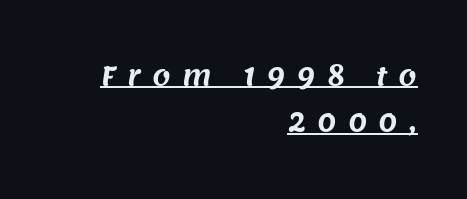
Loose tracking; the words dissolve into strings of separated letters. This is underlined copy, the kind a proofreader might mark for attention. The paragraph has a hard right edge and a soft left edge.
